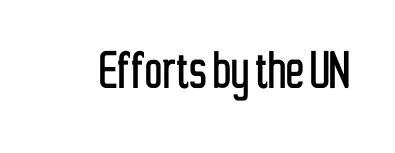
The image shows 60 px condensed sans-serif type, upright; set normal letter spacing, not underlined; low stroke contrast and a medium x-height.
